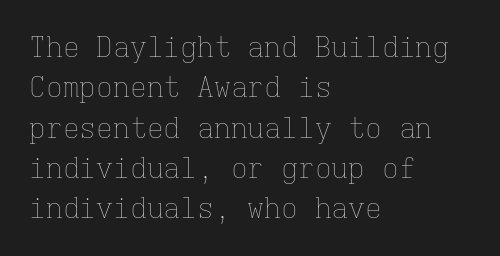
Q: Is the text bold? A: No.
Q: Is the text italic (slanted)? A: No, it is upright.
Q: Is the text underlined? A: No.
Q: How is the paragraph aligned? A: Left-aligned.
Q: Is the spacing between letters normal or unusually wide? A: Normal.
Q: Is the spacing between lines tight, normal or loose? A: Normal.
Q: Width (condensed, normal, or wide)? A: Normal.
Q: Stroke contrast? A: Low.
Q: x-height? A: Medium.
Q: Monospaced? A: Yes.
